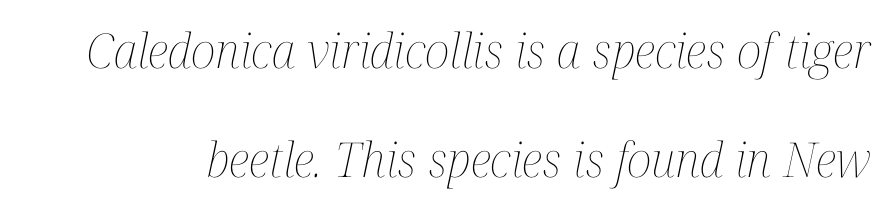
{"italic": "yes", "lean": "right", "slant_degrees": 12, "bold": "no", "weight": "thin", "width": "condensed", "stroke_contrast": "medium", "x_height": "medium", "monospaced": "no", "underline": "no", "line_spacing": "loose", "line_spacing_ratio": 2.28, "letter_spacing": "normal", "letter_spacing_em": 0.0, "glyph_px": 48}
